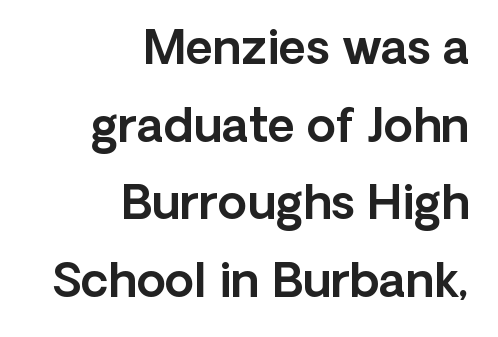
{"serif": "no", "italic": "no", "width": "normal", "x_height": "medium", "monospaced": "no", "underline": "no", "align": "right", "line_spacing": "normal", "line_spacing_ratio": 1.65, "letter_spacing": "normal", "letter_spacing_em": 0.0, "glyph_px": 47}
